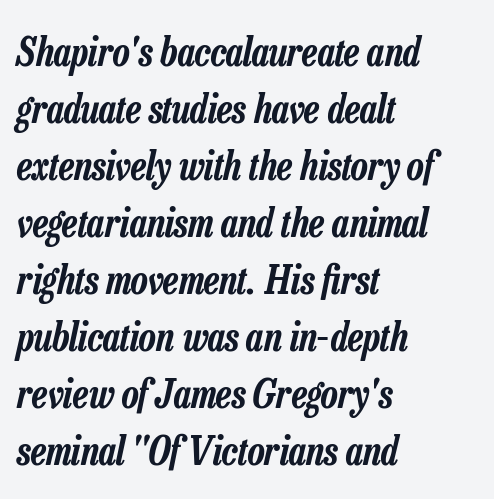
Q: Is the text italic (slanted)? A: Yes, it leans right by about 13 degrees.
Q: Is the text underlined? A: No.
Q: How is the paragraph aligned? A: Left-aligned.
Q: Is the spacing between letters normal or unusually wide? A: Normal.
Q: Is the spacing between lines tight, normal or loose? A: Normal.
Q: Width (condensed, normal, or wide)? A: Condensed.
Q: Stroke contrast? A: Low.
Q: x-height? A: Medium.
Q: Monospaced? A: No.
